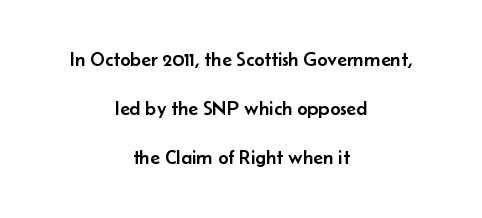
Q: Is the text italic (slanted)? A: No, it is upright.
Q: Is the text underlined? A: No.
Q: How is the paragraph aligned? A: Centered.
Q: Is the spacing between letters normal or unusually wide? A: Normal.
Q: Is the spacing between lines tight, normal or loose? A: Loose.
